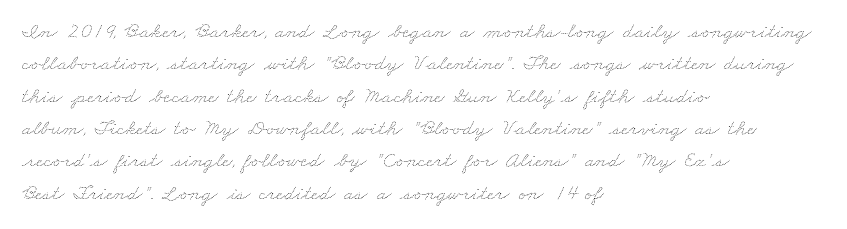
Q: Is the text bold? A: No.
Q: Is the text underlined? A: No.
Q: How is the paragraph aligned? A: Left-aligned.
Q: Is the spacing between letters normal or unusually wide? A: Normal.
Q: Is the spacing between lines tight, normal or loose? A: Normal.
